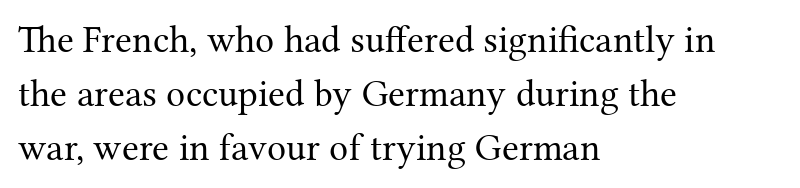
The image shows 38 px regular-weight serif type, upright; set left-aligned, normal line spacing (1.42x), normal letter spacing, not underlined; medium stroke contrast and a medium x-height.
